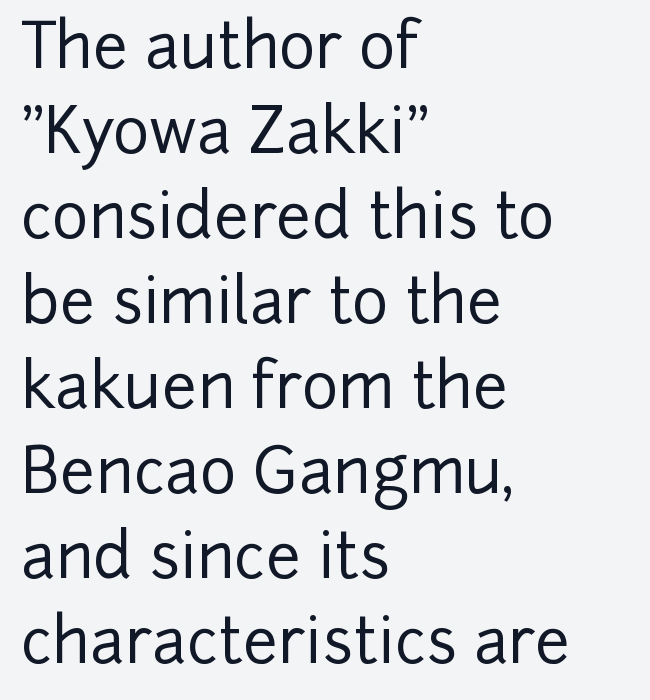
The image shows 62 px sans-serif type, upright; set left-aligned, normal line spacing (1.37x), normal letter spacing, not underlined; low stroke contrast and a medium x-height.
